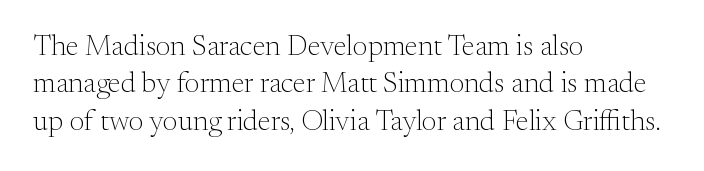
Q: Is the text bold? A: No.
Q: Is the text italic (slanted)? A: No, it is upright.
Q: Is the typeface a serif or a sans-serif typeface? A: Serif.
Q: Is the text underlined? A: No.
Q: How is the paragraph aligned? A: Left-aligned.
Q: Is the spacing between letters normal or unusually wide? A: Normal.
Q: Is the spacing between lines tight, normal or loose? A: Normal.
Q: Width (condensed, normal, or wide)? A: Normal.
Q: Stroke contrast? A: Medium.
Q: x-height? A: Small.
Q: Monospaced? A: No.
